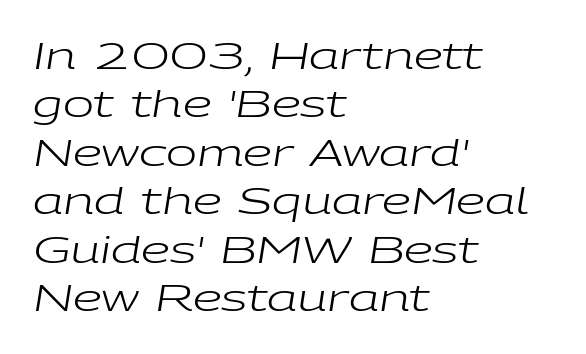
Is the stroke heavy? The answer is a plain regular-or-lighter. This rendering uses left alignment, leaving the right contour irregular. Characters are canted at an angle relative to the baseline's perpendicular. Is this a fixed-width face? No — the glyphs have proportional, varying widths. A typesetter would call this leading conventional body-copy spacing.
